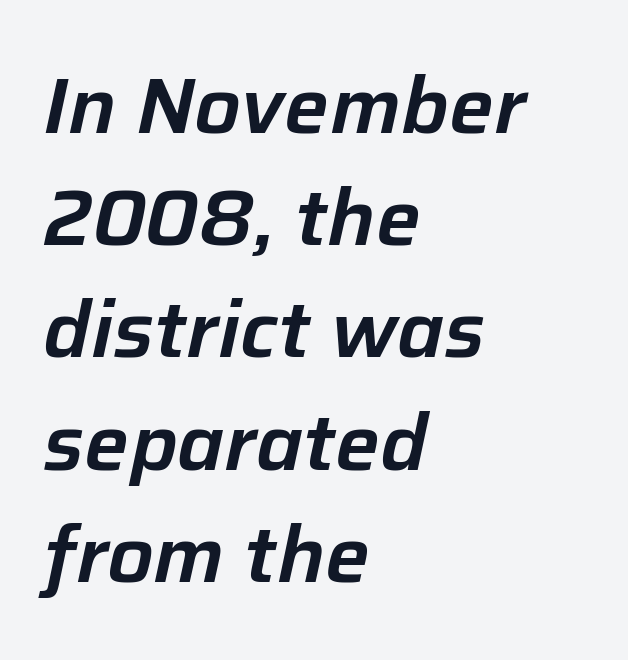
{"italic": "yes", "lean": "right", "slant_degrees": 12, "width": "normal", "stroke_contrast": "low", "x_height": "medium", "monospaced": "no", "underline": "no", "align": "left", "line_spacing": "normal", "line_spacing_ratio": 1.42, "letter_spacing": "normal", "letter_spacing_em": 0.0, "glyph_px": 79}
